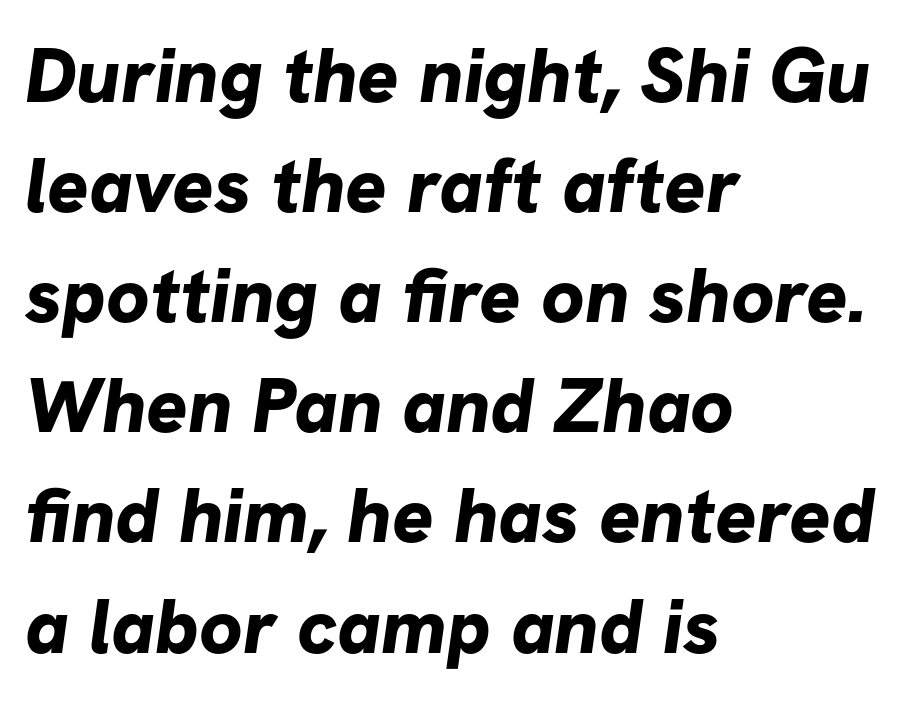
{"serif": "no", "bold": "yes", "weight": "bold", "width": "normal", "stroke_contrast": "low", "x_height": "medium", "monospaced": "no", "underline": "no", "align": "left", "line_spacing": "normal", "line_spacing_ratio": 1.43, "letter_spacing": "normal", "letter_spacing_em": 0.0, "glyph_px": 77}
